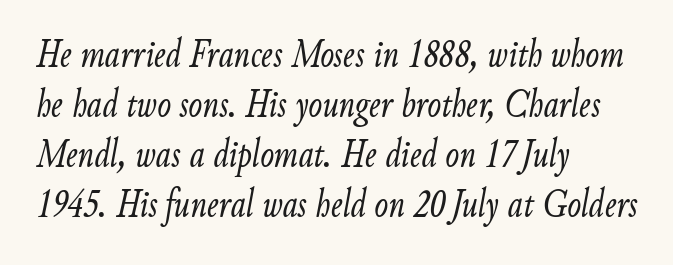
Q: Is the text bold? A: No.
Q: Is the text italic (slanted)? A: Yes, it leans right by about 9 degrees.
Q: Is the text underlined? A: No.
Q: How is the paragraph aligned? A: Left-aligned.
Q: Is the spacing between letters normal or unusually wide? A: Normal.
Q: Width (condensed, normal, or wide)? A: Condensed.
Q: Stroke contrast? A: Low.
Q: x-height? A: Small.
Q: Monospaced? A: No.
